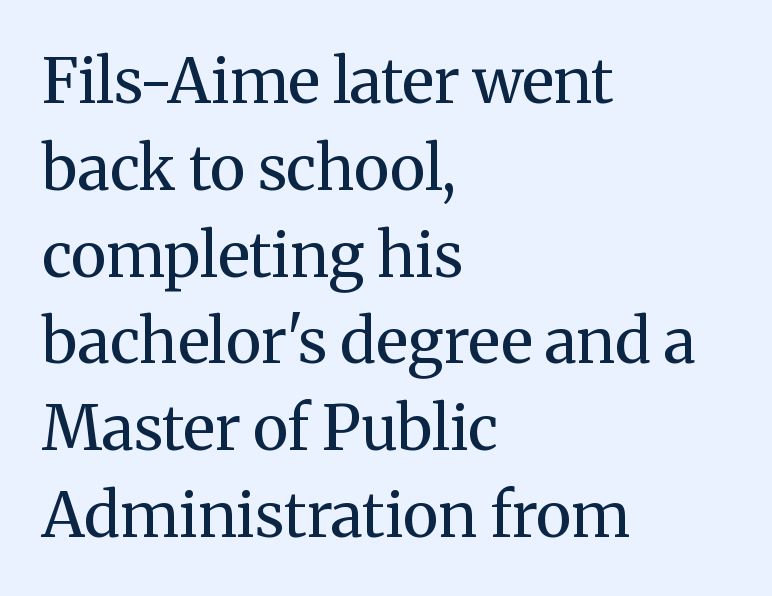
{"serif": "yes", "italic": "no", "bold": "no", "weight": "regular", "width": "normal", "stroke_contrast": "medium", "x_height": "medium", "monospaced": "no", "underline": "no", "align": "left", "line_spacing": "normal", "line_spacing_ratio": 1.4, "letter_spacing": "normal", "letter_spacing_em": 0.0, "glyph_px": 62}
